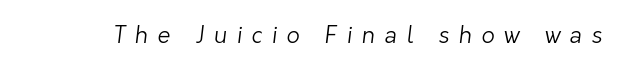
Stem width sits at or under what a default text font uses. The passage shown has open, widely tracked lettering throughout. Any mark beneath the type? The region is blank.
